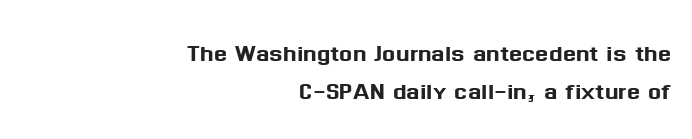
The image shows 31 px sans-serif type, upright; set right-aligned, line spacing 1.21x, normal letter spacing, not underlined; medium stroke contrast and a medium x-height.
